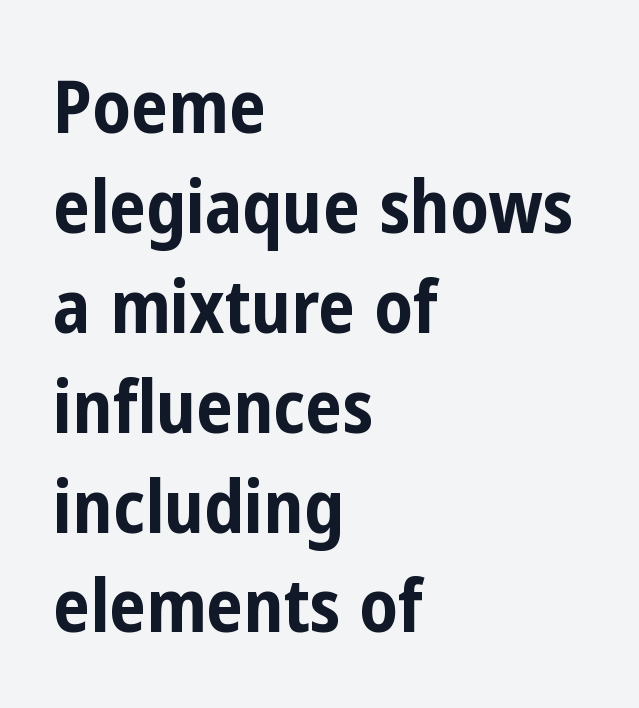
{"serif": "no", "italic": "no", "bold": "yes", "weight": "bold", "width": "condensed", "stroke_contrast": "low", "x_height": "medium", "monospaced": "no", "underline": "no", "align": "left", "line_spacing": "normal", "line_spacing_ratio": 1.35, "letter_spacing": "normal", "letter_spacing_em": 0.0, "glyph_px": 74}
